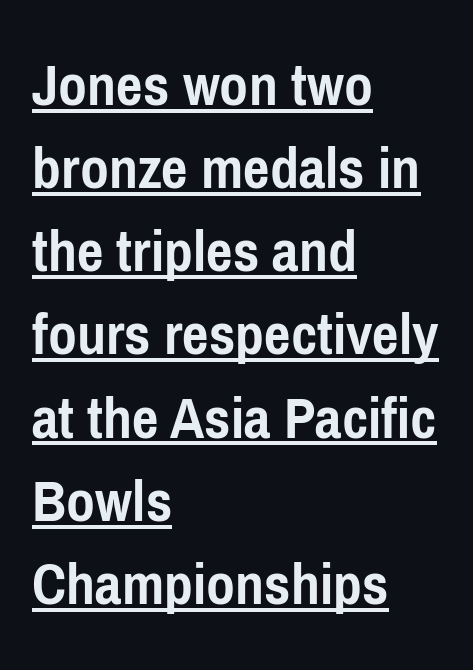
Q: Is the text bold? A: Yes.
Q: Is the text italic (slanted)? A: No, it is upright.
Q: Is the typeface a serif or a sans-serif typeface? A: Sans-serif.
Q: Is the text underlined? A: Yes.
Q: How is the paragraph aligned? A: Left-aligned.
Q: Is the spacing between letters normal or unusually wide? A: Normal.
Q: Is the spacing between lines tight, normal or loose? A: Normal.
Q: Width (condensed, normal, or wide)? A: Condensed.
Q: Stroke contrast? A: Low.
Q: x-height? A: Medium.
Q: Monospaced? A: No.
